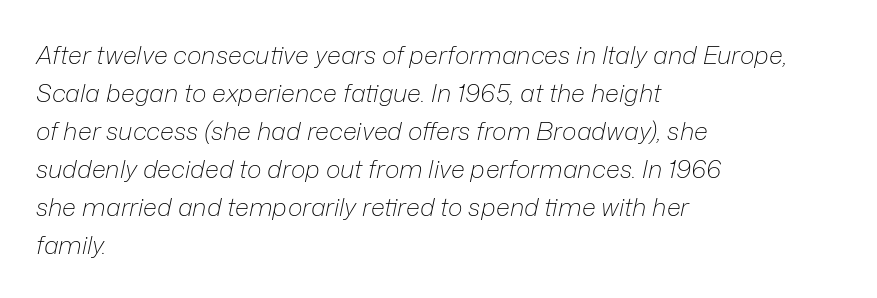
{"italic": "yes", "lean": "right", "slant_degrees": 12, "bold": "no", "underline": "no", "align": "left", "line_spacing": "normal", "line_spacing_ratio": 1.52, "letter_spacing": "normal", "letter_spacing_em": 0.0, "glyph_px": 25}
